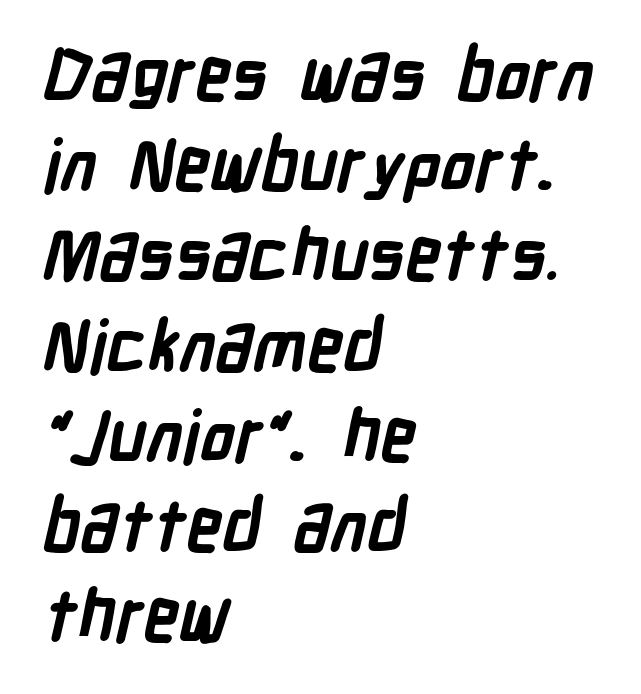
Horizontal alignment here is leftward, the default for most running prose. Character widths vary here, with narrow letters taking less room than wide ones. Does the weight exceed regular? Yes, all the way to bold. Anything drawn beneath the words? Only blank space. Nobody touched the tracking dial on this one. The rendering shows plain stroke endings on the letterforms — a sans-serif design.
